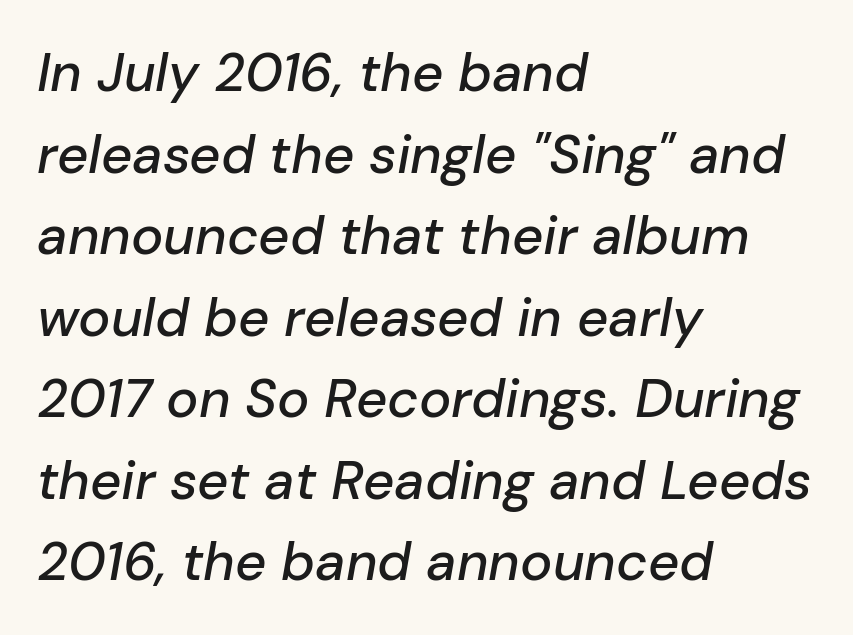
{"italic": "yes", "lean": "right", "slant_degrees": 10, "width": "normal", "stroke_contrast": "low", "x_height": "medium", "monospaced": "no", "underline": "no", "align": "left", "line_spacing": "normal", "line_spacing_ratio": 1.51, "letter_spacing": "normal", "letter_spacing_em": 0.0, "glyph_px": 54}
